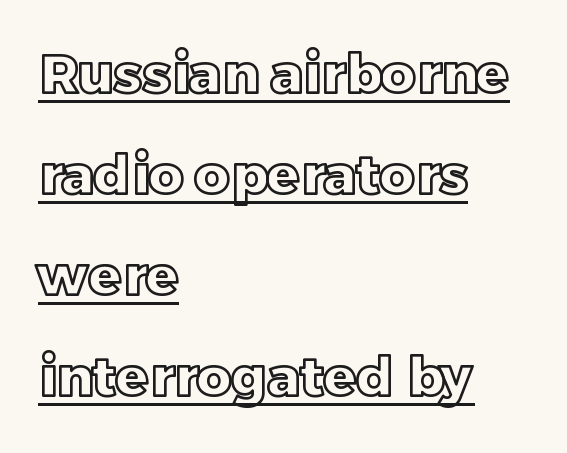
{"italic": "no", "width": "normal", "x_height": "large", "monospaced": "no", "underline": "yes", "align": "left", "line_spacing_ratio": 1.87, "letter_spacing": "normal", "letter_spacing_em": 0.0, "glyph_px": 54}
